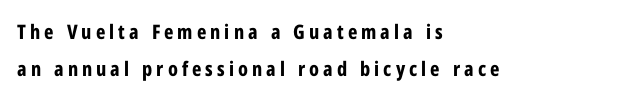
{"italic": "no", "bold": "yes", "underline": "no", "align": "left", "line_spacing_ratio": 1.83, "letter_spacing": "wide", "letter_spacing_em": 0.2, "glyph_px": 20}
